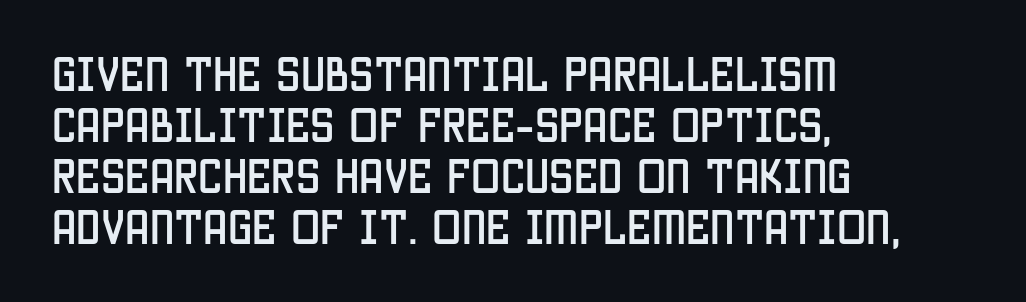
{"serif": "no", "italic": "no", "width": "condensed", "stroke_contrast": "low", "x_height": "large", "monospaced": "no", "underline": "no", "align": "left", "line_spacing": "normal", "line_spacing_ratio": 1.31, "letter_spacing": "normal", "letter_spacing_em": 0.0, "glyph_px": 39}
